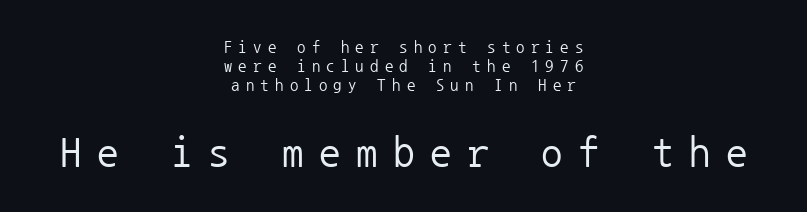
{"serif": "no", "italic": "no", "bold": "no", "weight": "regular", "width": "normal", "stroke_contrast": "low", "x_height": "medium", "monospaced": "yes", "underline": "no", "align": "center", "line_spacing": "tight", "line_spacing_ratio": 1.12, "letter_spacing": "wide", "letter_spacing_em": 0.36, "larger_block": "second", "size_ratio": 2.53, "glyph_px": 43}
